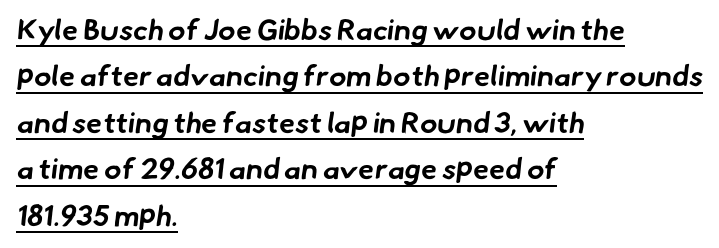
Honestly, the letter spacing is just normal — you wouldn't notice it. Does a line run under the words? Yes, clearly. The characters display no serif detailing; their extremities are plain. The rows are spaced the way most documents space them. The passage shown is emphatically bold.
